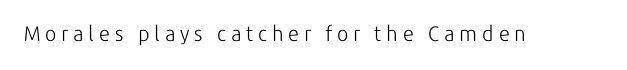
The image shows 21 px text type, upright; set unusually wide letter spacing (+0.23 em), not underlined.
